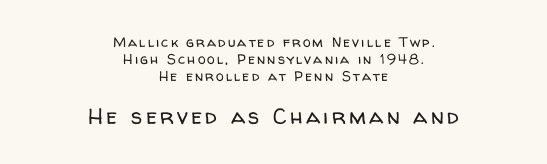
Q: Is the text bold? A: No.
Q: Is the text italic (slanted)? A: No, it is upright.
Q: Is the text underlined? A: No.
Q: How is the paragraph aligned? A: Centered.
Q: Which block of text is set in a larger size, the first (top) or the second (bottom)? A: The second (bottom) one.
